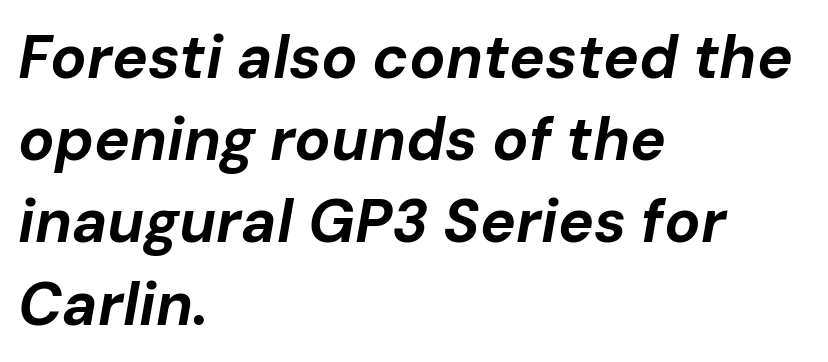
{"italic": "yes", "lean": "right", "slant_degrees": 10, "bold": "yes", "weight": "bold", "width": "normal", "stroke_contrast": "low", "x_height": "medium", "monospaced": "no", "underline": "no", "align": "left", "line_spacing": "normal", "line_spacing_ratio": 1.37, "letter_spacing": "normal", "letter_spacing_em": 0.0, "glyph_px": 60}
